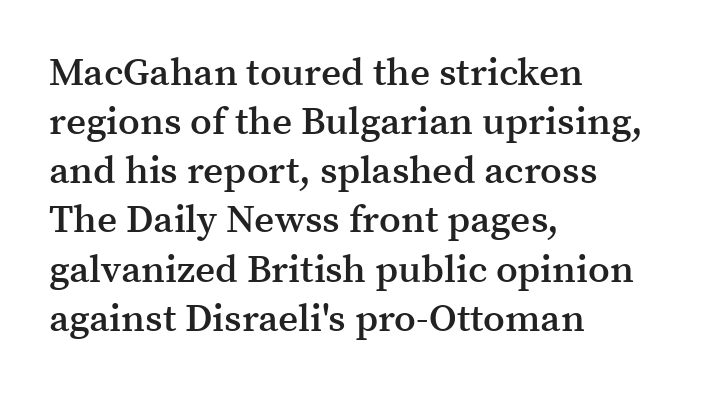
The image shows 39 px semibold serif type, upright; set left-aligned, normal line spacing (1.26x), normal letter spacing, not underlined; medium stroke contrast and a medium x-height.
